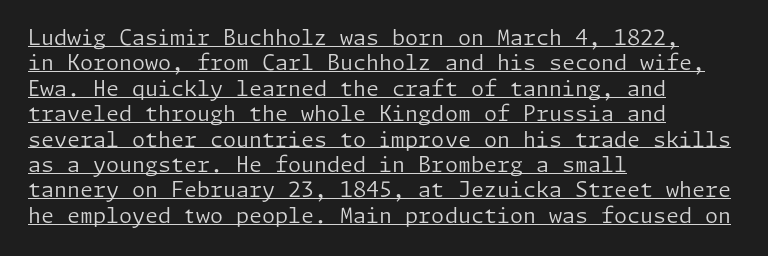
This is the regular roman posture of the typeface. Weight: in the light-to-regular range. Where is the straight margin? On the left. This is underlined copy, the kind a proofreader might mark for attention. The letters sit at their default tracking, neither squeezed nor spread.
